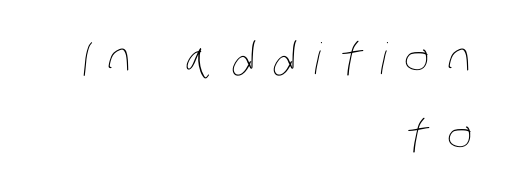
Q: Is the text bold? A: No.
Q: Is the text underlined? A: No.
Q: How is the paragraph aligned? A: Right-aligned.
Q: Is the spacing between letters normal or unusually wide? A: Unusually wide.
Q: Width (condensed, normal, or wide)? A: Condensed.
Q: Stroke contrast? A: Low.
Q: x-height? A: Large.
Q: Monospaced? A: No.
